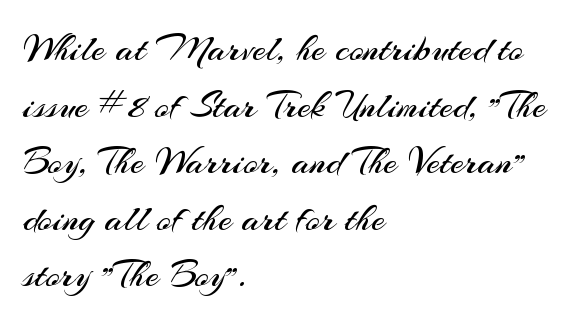
Q: Is the text bold? A: No.
Q: Is the text italic (slanted)? A: Yes.
Q: Is the typeface a serif or a sans-serif typeface? A: Sans-serif.
Q: Is the text underlined? A: No.
Q: How is the paragraph aligned? A: Left-aligned.
Q: Is the spacing between letters normal or unusually wide? A: Normal.
Q: Is the spacing between lines tight, normal or loose? A: Normal.
Q: Width (condensed, normal, or wide)? A: Normal.
Q: Stroke contrast? A: Medium.
Q: x-height? A: Small.
Q: Monospaced? A: No.
